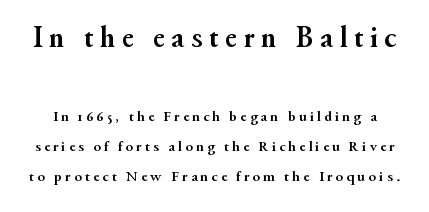
The image shows 30 px semibold serif type, upright; set loose line spacing (2.02x), unusually wide letter spacing (+0.22 em), not underlined; the first (top) block is 2.0x larger; medium stroke contrast and a small x-height.
